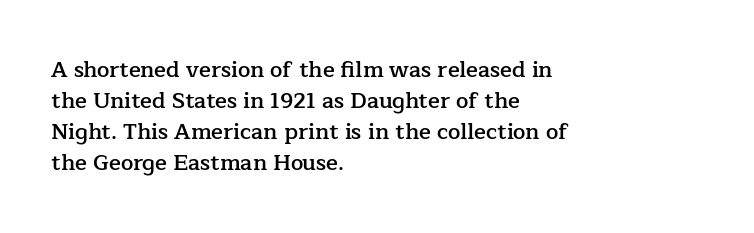
{"italic": "no", "bold": "semi", "underline": "no", "align": "left", "line_spacing": "normal", "line_spacing_ratio": 1.41, "letter_spacing": "normal", "letter_spacing_em": 0.0, "glyph_px": 22}
